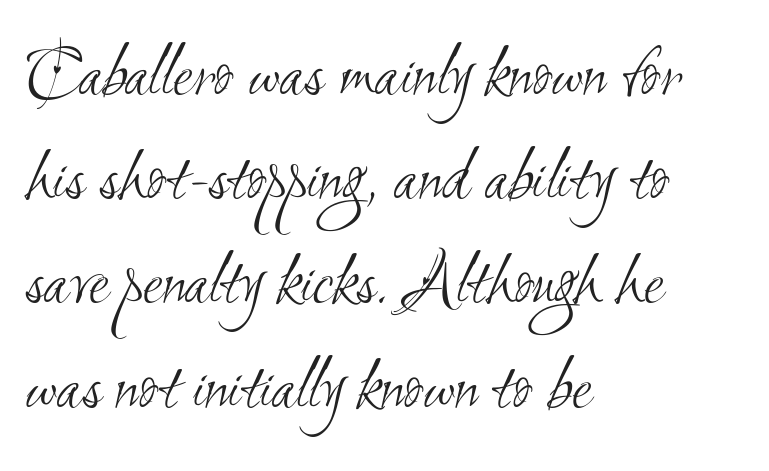
The image shows 75 px light, condensed sans-serif type; set left-aligned, normal line spacing (1.39x), normal letter spacing, not underlined; medium stroke contrast and a small x-height.
